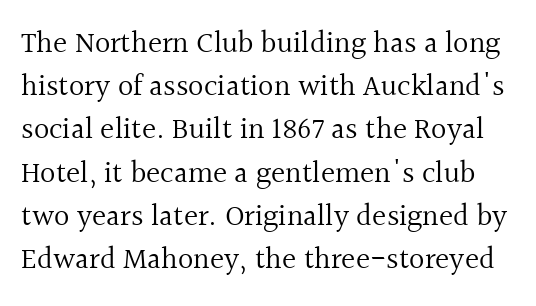
{"serif": "yes", "italic": "no", "bold": "no", "weight": "regular", "width": "normal", "x_height": "medium", "monospaced": "no", "underline": "no", "line_spacing": "normal", "line_spacing_ratio": 1.44, "letter_spacing": "normal", "letter_spacing_em": 0.0, "glyph_px": 30}
